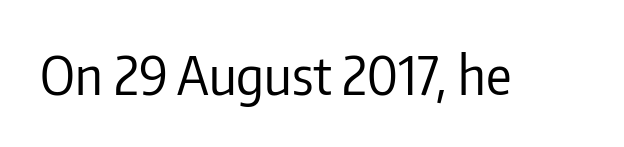
The image shows 53 px regular-weight, condensed sans-serif type, upright; set normal letter spacing, not underlined; low stroke contrast and a medium x-height.
